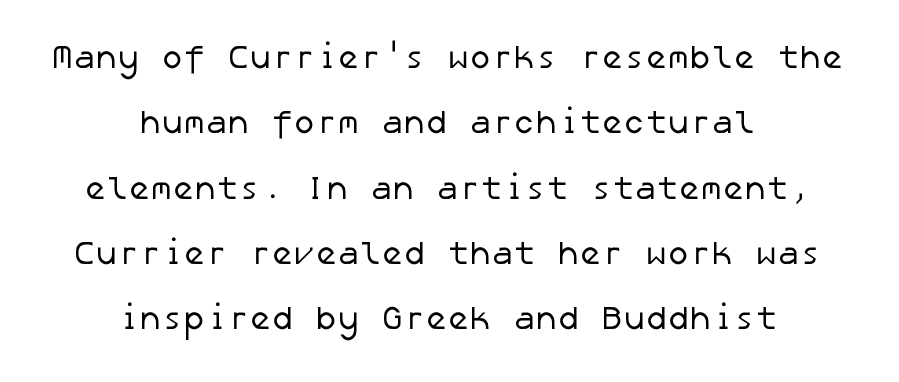
The zone under the glyphs is completely vacant. What kind of face is this? One without serifs — a sans. Stems here are at most as thick as an everyday book face. Nothing unusual about the tracking: characters are spaced as the font intends. Notice the wide empty band between every row — that's loose leading. The whitespace from short lines is split evenly between both sides.
